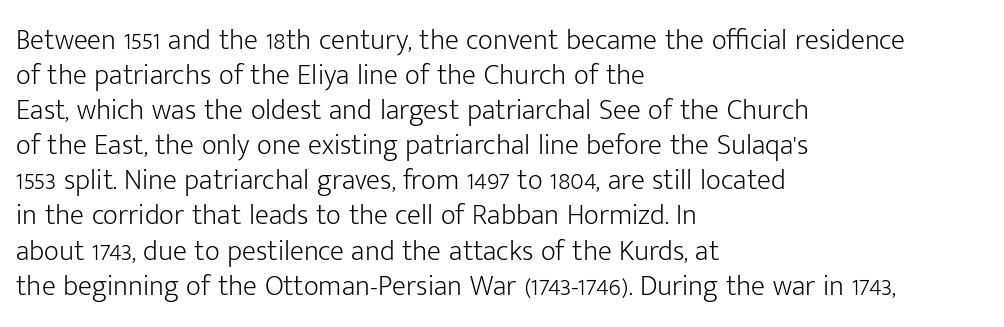
{"serif": "no", "italic": "no", "bold": "no", "weight": "light", "width": "normal", "stroke_contrast": "low", "x_height": "medium", "monospaced": "no", "underline": "no", "align": "left", "line_spacing_ratio": 1.21, "letter_spacing": "normal", "letter_spacing_em": 0.0, "glyph_px": 29}
